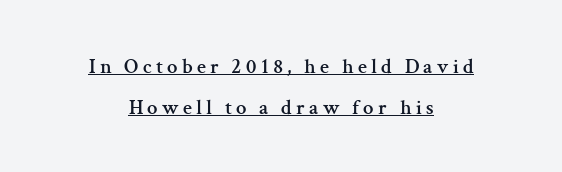
The image shows 21 px text type, upright; set centered, loose line spacing (1.96x), unusually wide letter spacing (+0.2 em), underlined.
